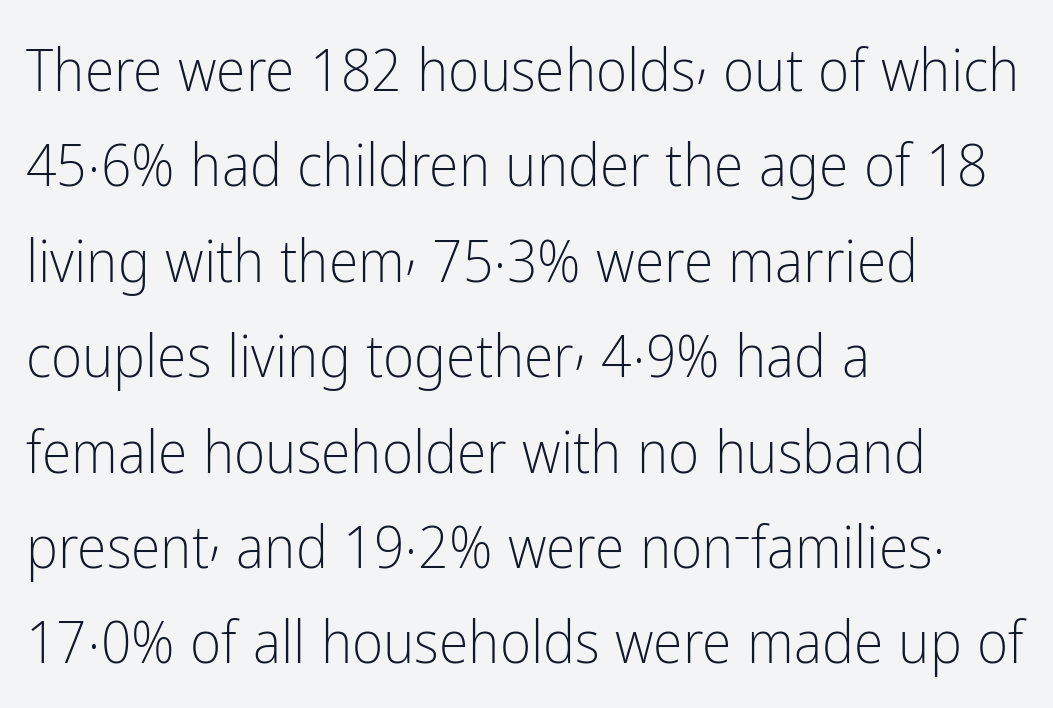
The image shows 60 px light, condensed sans-serif type, upright; set left-aligned, normal line spacing (1.59x), normal letter spacing, not underlined; low stroke contrast and a medium x-height.
